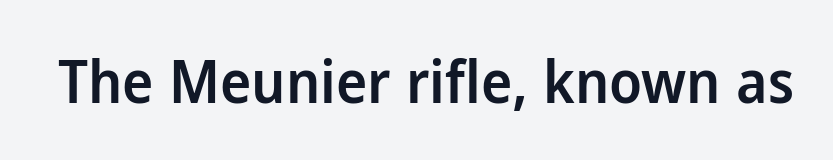
{"serif": "no", "italic": "no", "bold": "semi", "weight": "semibold", "width": "normal", "stroke_contrast": "low", "x_height": "medium", "monospaced": "no", "underline": "no", "letter_spacing": "normal", "letter_spacing_em": 0.0, "glyph_px": 59}
